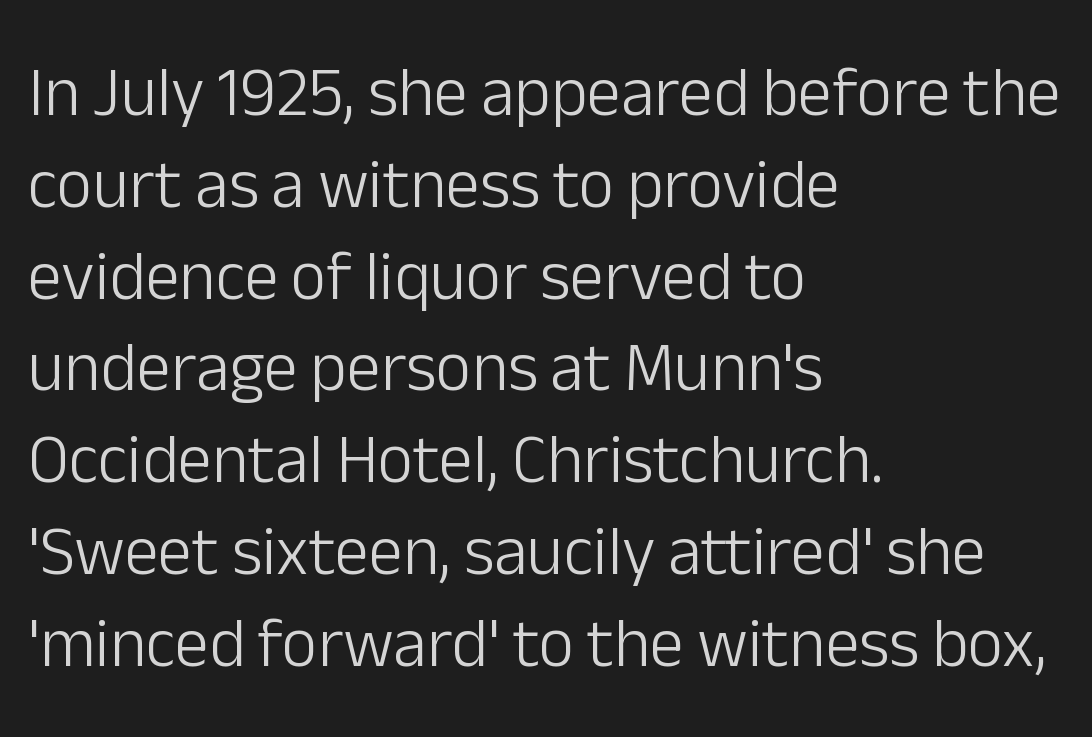
Q: Is the text bold? A: No.
Q: Is the text italic (slanted)? A: No, it is upright.
Q: Is the typeface a serif or a sans-serif typeface? A: Sans-serif.
Q: Is the text underlined? A: No.
Q: How is the paragraph aligned? A: Left-aligned.
Q: Is the spacing between letters normal or unusually wide? A: Normal.
Q: Is the spacing between lines tight, normal or loose? A: Normal.
Q: Width (condensed, normal, or wide)? A: Normal.
Q: Stroke contrast? A: Low.
Q: x-height? A: Medium.
Q: Monospaced? A: No.
